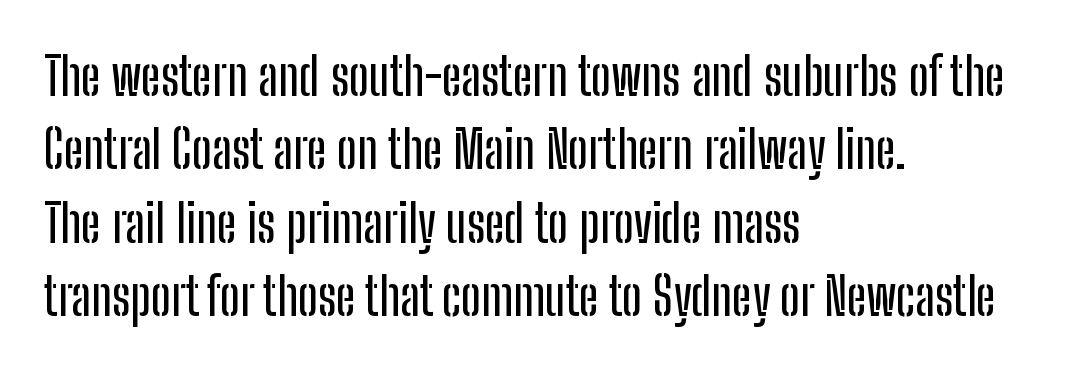
The image shows 52 px condensed sans-serif type, upright; set left-aligned, normal line spacing (1.41x), normal letter spacing, not underlined; low stroke contrast and a medium x-height.
